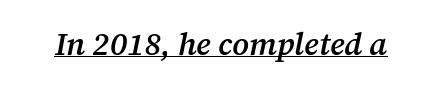
Q: Is the text bold? A: Semi-bold.
Q: Is the text italic (slanted)? A: Yes, it leans right by about 12 degrees.
Q: Is the typeface a serif or a sans-serif typeface? A: Serif.
Q: Is the text underlined? A: Yes.
Q: Is the spacing between letters normal or unusually wide? A: Normal.
Q: Width (condensed, normal, or wide)? A: Normal.
Q: Stroke contrast? A: Medium.
Q: x-height? A: Medium.
Q: Monospaced? A: No.
